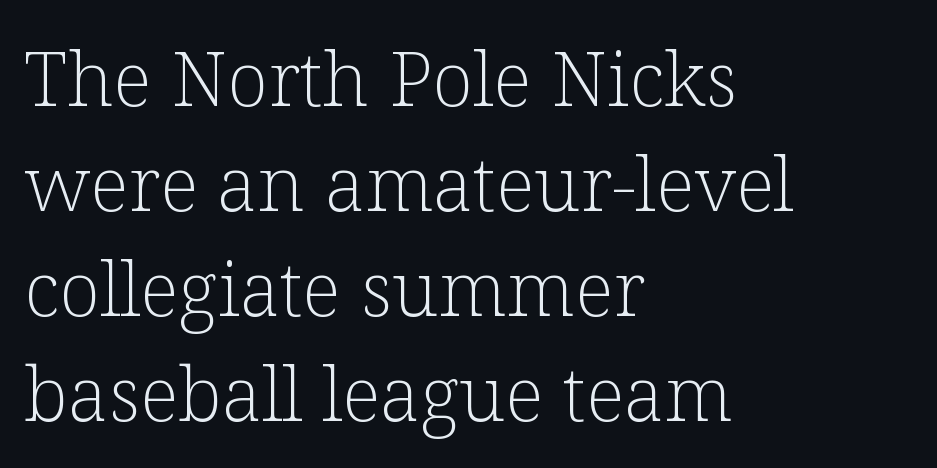
Q: Is the text bold? A: No.
Q: Is the text italic (slanted)? A: No, it is upright.
Q: Is the typeface a serif or a sans-serif typeface? A: Serif.
Q: Is the text underlined? A: No.
Q: How is the paragraph aligned? A: Left-aligned.
Q: Is the spacing between letters normal or unusually wide? A: Normal.
Q: Is the spacing between lines tight, normal or loose? A: Normal.
Q: Width (condensed, normal, or wide)? A: Normal.
Q: Stroke contrast? A: Low.
Q: x-height? A: Medium.
Q: Monospaced? A: No.
